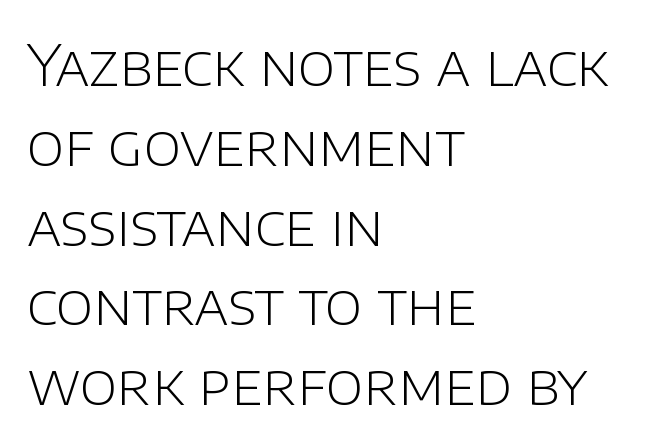
The image shows 57 px light sans-serif type, upright; set left-aligned, normal line spacing (1.4x), normal letter spacing, not underlined; low stroke contrast and a large x-height.
